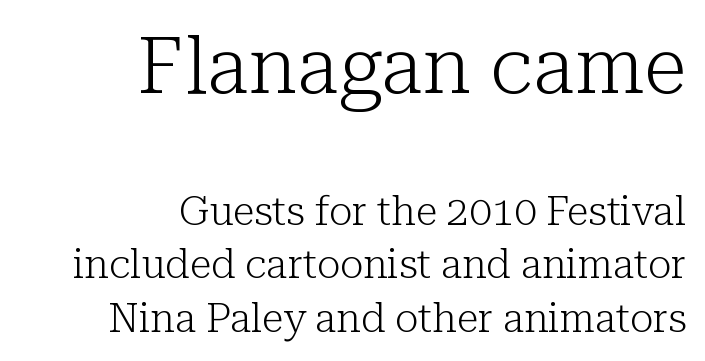
{"serif": "yes", "italic": "no", "bold": "no", "weight": "light", "width": "normal", "stroke_contrast": "low", "x_height": "medium", "monospaced": "no", "underline": "no", "align": "right", "line_spacing": "normal", "line_spacing_ratio": 1.33, "letter_spacing": "normal", "letter_spacing_em": 0.0, "larger_block": "first", "size_ratio": 1.98, "glyph_px": 79}
